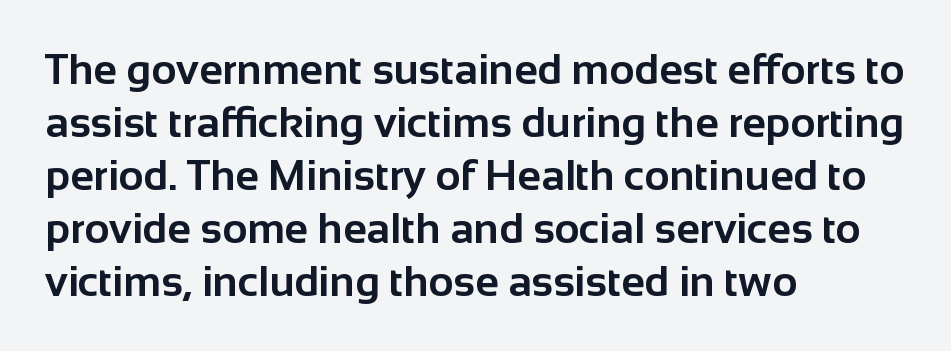
The image shows 43 px bold sans-serif type, upright; set left-aligned, line spacing 1.23x, normal letter spacing, not underlined; low stroke contrast and a medium x-height.
